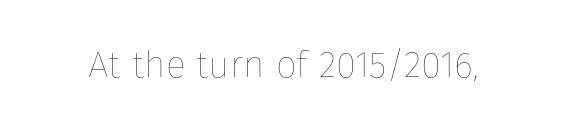
Q: Is the text bold? A: No.
Q: Is the text italic (slanted)? A: No, it is upright.
Q: Is the text underlined? A: No.
Q: Is the spacing between letters normal or unusually wide? A: Normal.
Q: Width (condensed, normal, or wide)? A: Normal.
Q: Stroke contrast? A: Low.
Q: x-height? A: Medium.
Q: Monospaced? A: No.
